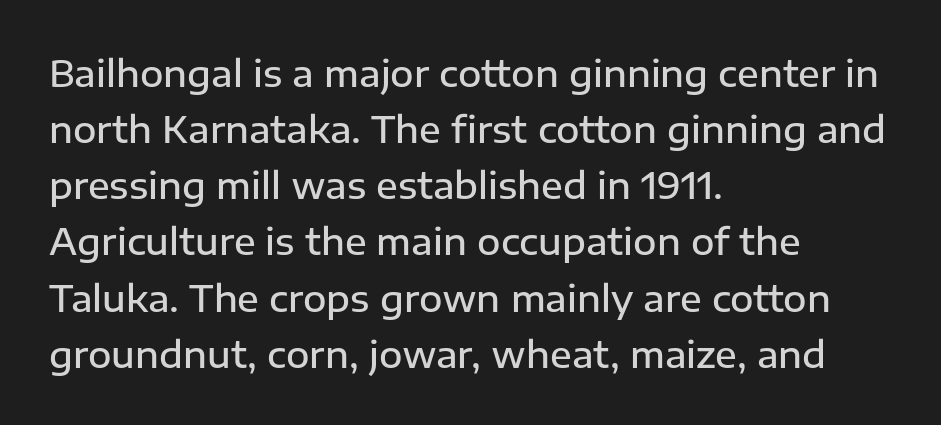
Q: Is the text bold? A: Semi-bold.
Q: Is the text italic (slanted)? A: No, it is upright.
Q: Is the typeface a serif or a sans-serif typeface? A: Sans-serif.
Q: Is the text underlined? A: No.
Q: How is the paragraph aligned? A: Left-aligned.
Q: Is the spacing between letters normal or unusually wide? A: Normal.
Q: Is the spacing between lines tight, normal or loose? A: Normal.
Q: Width (condensed, normal, or wide)? A: Normal.
Q: Stroke contrast? A: Low.
Q: x-height? A: Medium.
Q: Monospaced? A: No.
